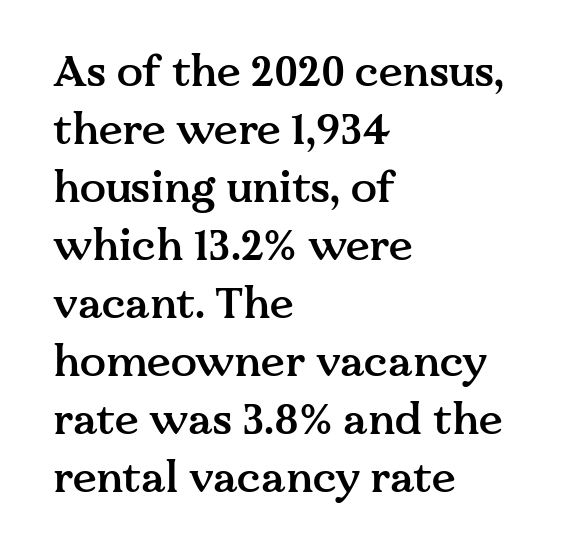
The setting favours the left margin, as ordinary paragraphs usually do. Is this a sans? No — the strokes have serifs. In terms of leading, this rendering sits right in the middle. Nope, not italic — everything's standing straight.
